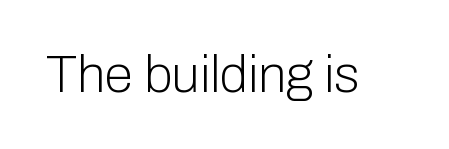
A bare baseline throughout the passage. No heavy texture on the line: the type isn't bold. The axis of the letterforms is exactly vertical. Is this a sans? Yes — the strokes have no serifs.
